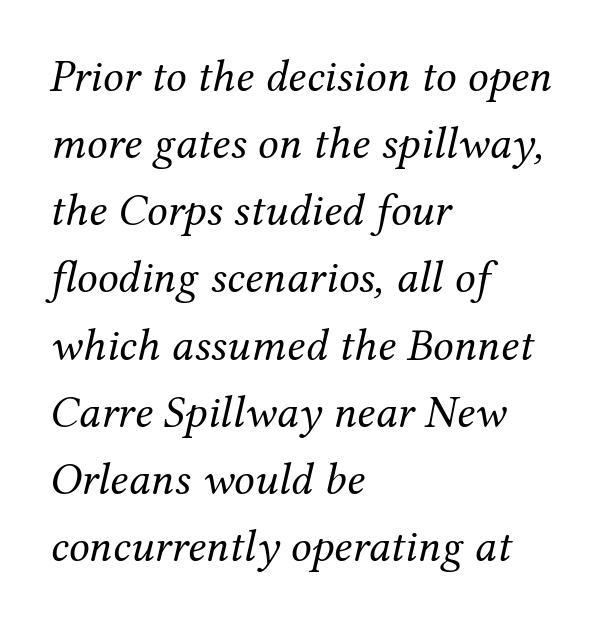
Q: Is the text bold? A: No.
Q: Is the text italic (slanted)? A: Yes, it leans right by about 12 degrees.
Q: Is the typeface a serif or a sans-serif typeface? A: Serif.
Q: Is the text underlined? A: No.
Q: How is the paragraph aligned? A: Left-aligned.
Q: Is the spacing between letters normal or unusually wide? A: Normal.
Q: Is the spacing between lines tight, normal or loose? A: Normal.
Q: Width (condensed, normal, or wide)? A: Normal.
Q: Stroke contrast? A: Medium.
Q: x-height? A: Medium.
Q: Monospaced? A: No.
